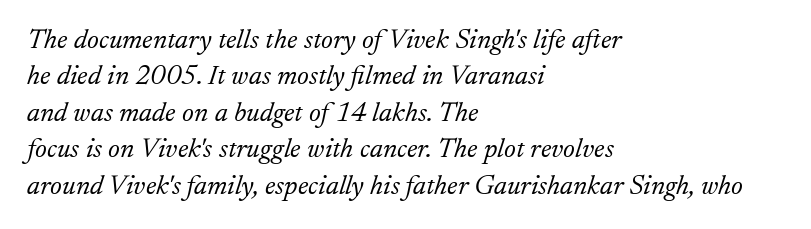
The image shows 28 px light serif type, italic (leaning right); set left-aligned, normal line spacing (1.3x), normal letter spacing, not underlined; low stroke contrast and a small x-height.
